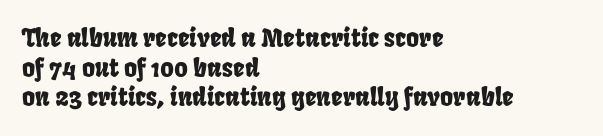
The image shows 25 px text type; set left-aligned, line spacing 1.19x, normal letter spacing, not underlined.
